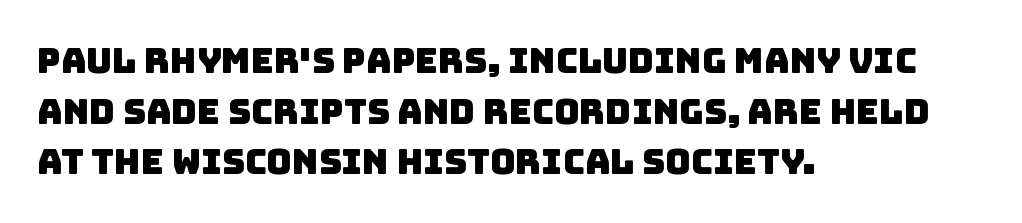
Notice how the passage keeps a crisp vertical edge on the left only. How would I describe the line gaps? Plain and ordinary. Here the glyphs are tracked normally, forming tight word shapes. The gap between lines stays unmarked. Here the designer chose a conventional face with non-uniform glyph widths.
